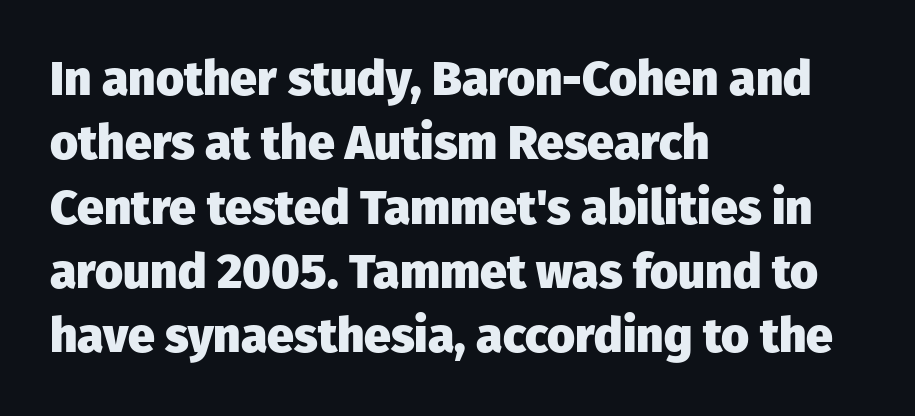
Q: Is the text bold? A: Yes.
Q: Is the text italic (slanted)? A: No, it is upright.
Q: Is the typeface a serif or a sans-serif typeface? A: Sans-serif.
Q: Is the text underlined? A: No.
Q: How is the paragraph aligned? A: Left-aligned.
Q: Is the spacing between letters normal or unusually wide? A: Normal.
Q: Is the spacing between lines tight, normal or loose? A: Normal.
Q: Width (condensed, normal, or wide)? A: Normal.
Q: Stroke contrast? A: Low.
Q: x-height? A: Medium.
Q: Monospaced? A: No.
